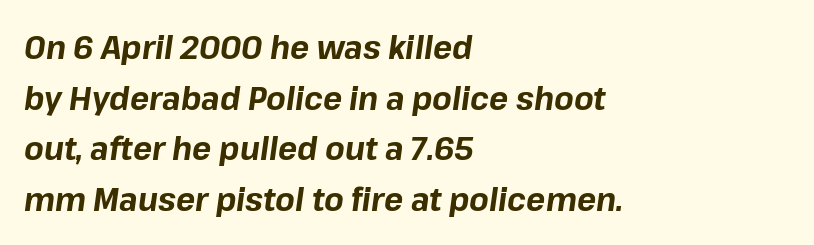
Q: Is the text bold? A: Yes.
Q: Is the text italic (slanted)? A: Yes, it leans right by about 8 degrees.
Q: Is the text underlined? A: No.
Q: How is the paragraph aligned? A: Left-aligned.
Q: Is the spacing between letters normal or unusually wide? A: Normal.
Q: Is the spacing between lines tight, normal or loose? A: Normal.
Q: Width (condensed, normal, or wide)? A: Normal.
Q: Stroke contrast? A: Low.
Q: x-height? A: Medium.
Q: Monospaced? A: No.
